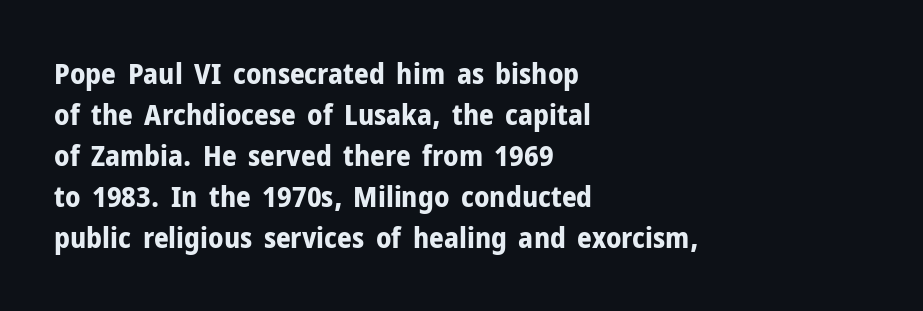
The image shows 29 px bold sans-serif type, upright; set left-aligned, normal line spacing (1.41x), normal letter spacing, not underlined; low stroke contrast and a medium x-height.
